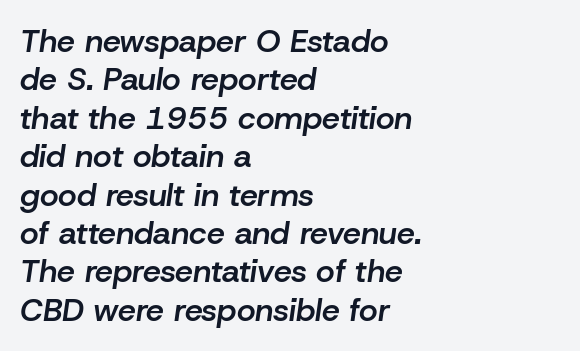
The typesetter chose a ragged-right arrangement here. You could call the tracking neutral — neither tight nor loose. Notice the strokes are somewhat thickened but not fully heavy: this is a semibold. Varying glyph widths throughout — classic text-font behaviour. Bare-footed words on every line. An italicized treatment has been applied to the whole sample.
